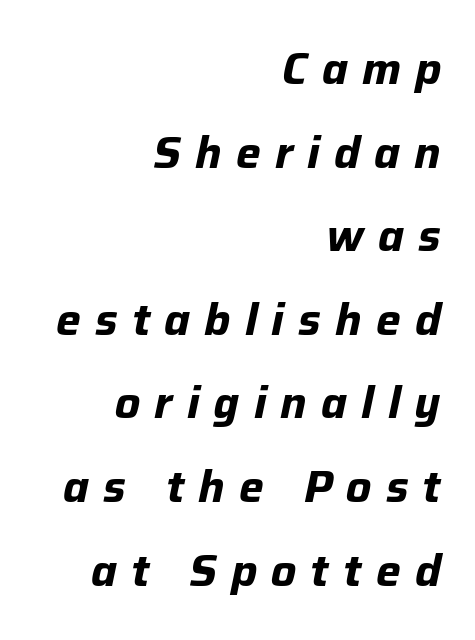
{"italic": "yes", "lean": "right", "slant_degrees": 12, "bold": "yes", "weight": "bold", "width": "normal", "stroke_contrast": "low", "x_height": "medium", "monospaced": "no", "underline": "no", "align": "right", "line_spacing": "loose", "line_spacing_ratio": 1.9, "letter_spacing": "wide", "letter_spacing_em": 0.32, "glyph_px": 44}
